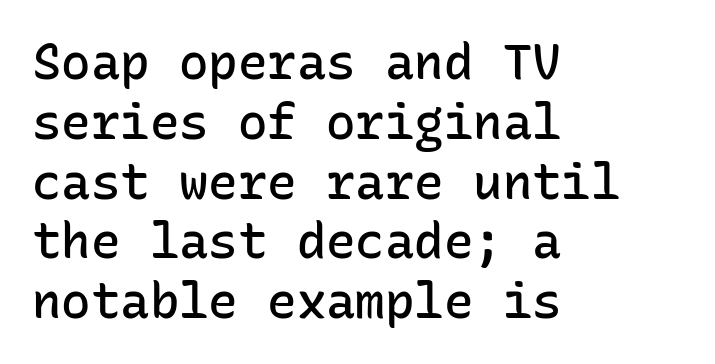
{"serif": "no", "italic": "no", "bold": "semi", "weight": "semibold", "width": "normal", "stroke_contrast": "low", "x_height": "medium", "monospaced": "yes", "underline": "no", "align": "left", "line_spacing_ratio": 1.22, "letter_spacing": "normal", "letter_spacing_em": 0.0, "glyph_px": 49}
